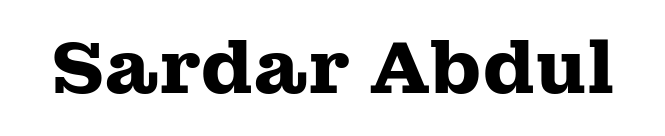
Q: Is the text bold? A: Yes.
Q: Is the text italic (slanted)? A: No, it is upright.
Q: Is the typeface a serif or a sans-serif typeface? A: Serif.
Q: Is the text underlined? A: No.
Q: Is the spacing between letters normal or unusually wide? A: Normal.
Q: Width (condensed, normal, or wide)? A: Wide.
Q: Stroke contrast? A: Medium.
Q: x-height? A: Medium.
Q: Monospaced? A: No.
